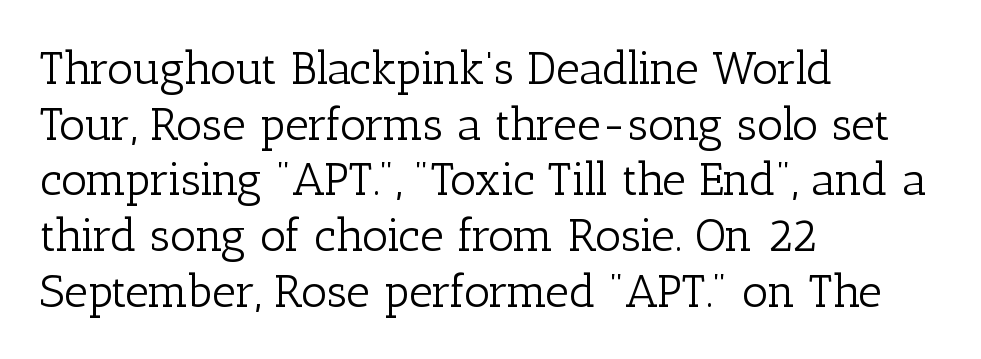
Q: Is the text bold? A: No.
Q: Is the text italic (slanted)? A: No, it is upright.
Q: Is the typeface a serif or a sans-serif typeface? A: Serif.
Q: Is the text underlined? A: No.
Q: How is the paragraph aligned? A: Left-aligned.
Q: Is the spacing between letters normal or unusually wide? A: Normal.
Q: Width (condensed, normal, or wide)? A: Normal.
Q: Stroke contrast? A: Low.
Q: x-height? A: Medium.
Q: Monospaced? A: No.
